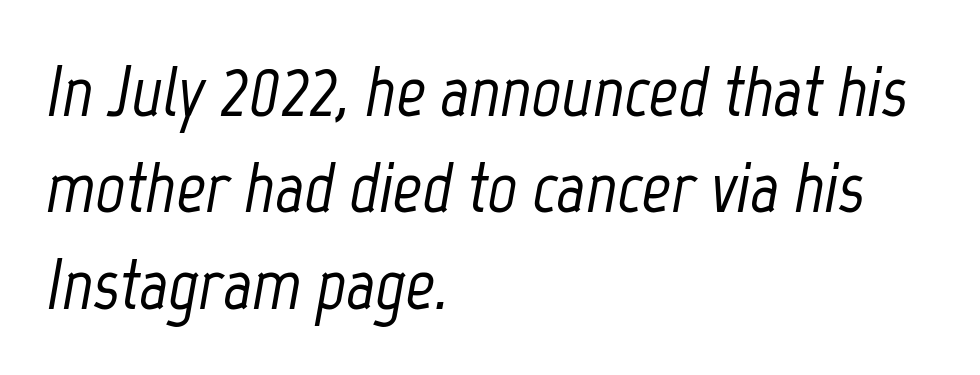
Notice how the passage keeps a crisp vertical edge on the left only. This sample has the flowing, uneven cadence of proportional lettering. The words here are not underlined. No extra tracking has been applied to these lines.
